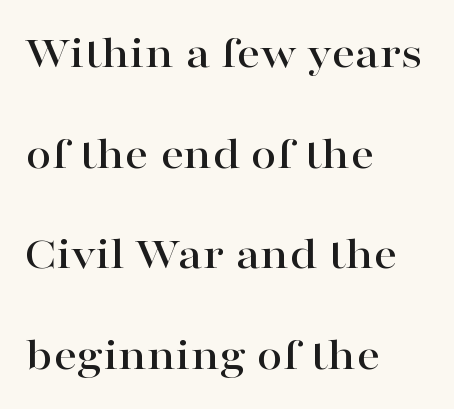
Rendered with straight, roman letterforms. Decoration check: the copy has no underline. The face used here is rendered with its standard letterfit. A typesetter would label this face a serif. Left-aligned paragraph, ragged on the right.
